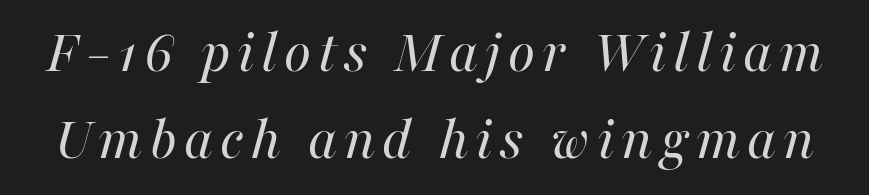
{"italic": "yes", "lean": "right", "slant_degrees": 16, "bold": "no", "weight": "regular", "width": "normal", "stroke_contrast": "high", "x_height": "medium", "monospaced": "no", "underline": "no", "line_spacing": "normal", "line_spacing_ratio": 1.41, "glyph_px": 62}
